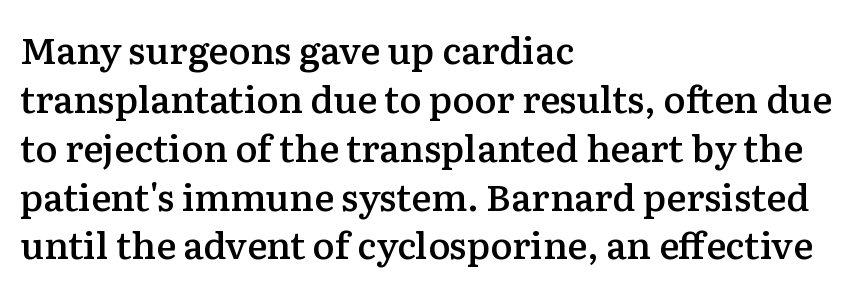
Q: Is the text bold? A: Semi-bold.
Q: Is the text italic (slanted)? A: No, it is upright.
Q: Is the typeface a serif or a sans-serif typeface? A: Serif.
Q: Is the text underlined? A: No.
Q: How is the paragraph aligned? A: Left-aligned.
Q: Is the spacing between letters normal or unusually wide? A: Normal.
Q: Is the spacing between lines tight, normal or loose? A: Normal.
Q: Width (condensed, normal, or wide)? A: Normal.
Q: Stroke contrast? A: Low.
Q: x-height? A: Medium.
Q: Monospaced? A: No.
